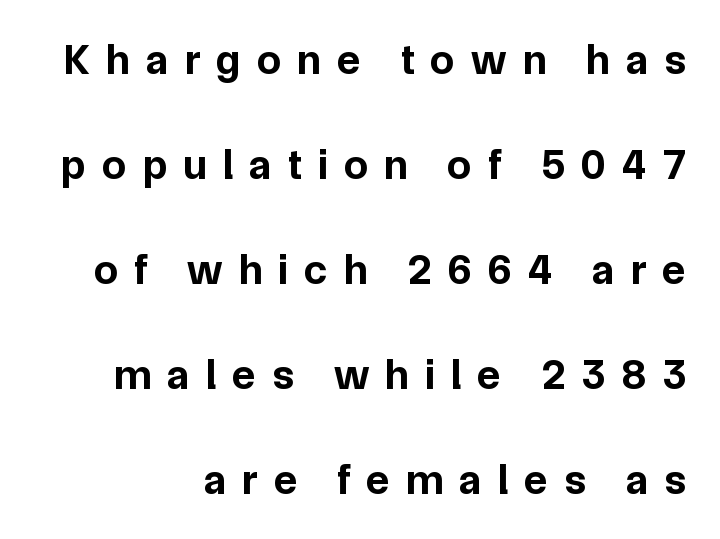
The image shows 43 px bold sans-serif type, upright; set loose line spacing (2.44x), unusually wide letter spacing (+0.38 em), not underlined; low stroke contrast and a medium x-height.
